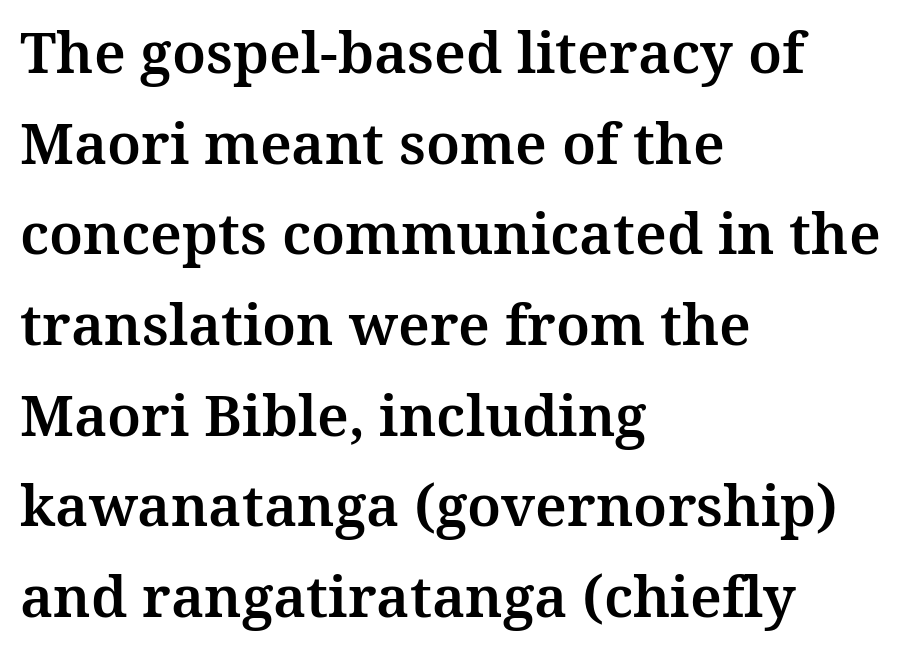
Looks like regular typesetting: each glyph gets only the width it needs. Does the leading feel generous? No, just average. This sample uses an upright cut, with every glyph sitting square on the baseline. Compared with typical body copy, the letter spacing here is the same. Alignment: flush left. Small tapered or slab feet sit at the stroke ends, so this counts as serif.
